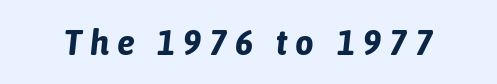
Each letter keeps its own natural width here, so spacing adapts to shape. You can tell it's italic because the verticals aren't actually vertical. Typesetter's note: full bold, strokes at maximum text heaviness. A clean baseline with only descenders dipping below it.
